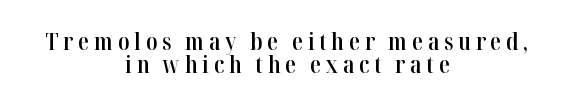
Q: Is the text bold? A: Semi-bold.
Q: Is the text italic (slanted)? A: No, it is upright.
Q: Is the text underlined? A: No.
Q: How is the paragraph aligned? A: Centered.
Q: Is the spacing between letters normal or unusually wide? A: Unusually wide.
Q: Is the spacing between lines tight, normal or loose? A: Tight.
